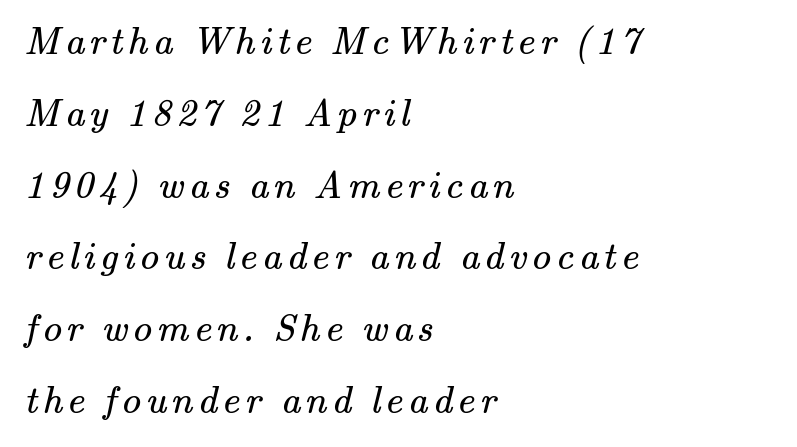
Q: Is the text bold? A: No.
Q: Is the typeface a serif or a sans-serif typeface? A: Serif.
Q: Is the text underlined? A: No.
Q: How is the paragraph aligned? A: Left-aligned.
Q: Width (condensed, normal, or wide)? A: Normal.
Q: Stroke contrast? A: Medium.
Q: x-height? A: Small.
Q: Monospaced? A: No.
